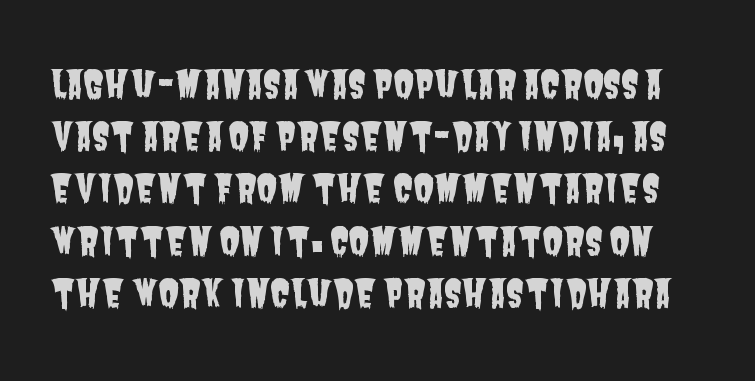
{"serif": "no", "width": "condensed", "stroke_contrast": "low", "x_height": "large", "monospaced": "no", "underline": "no", "line_spacing": "normal", "line_spacing_ratio": 1.41, "letter_spacing": "normal", "letter_spacing_em": 0.0, "glyph_px": 37}
